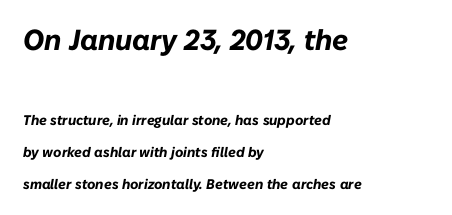
Looking at the ascenders, they clearly lean. Note the varied advance widths — an 'i' is clearly narrower than an 'm'. Whoever set this made the first block the dominant, larger element. The vertical gap from one line to the next is large. This rendering features lettering with no underline.
